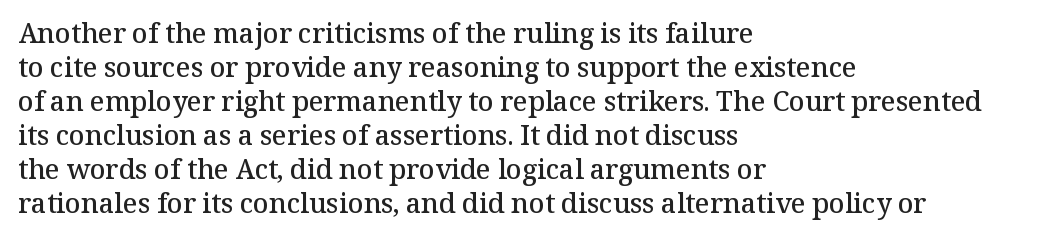
The type sits square on the baseline with zero lean. A clean baseline with only descenders dipping below it. This sample is left-justified, so line endings fall wherever the words run out. Characters follow at the spacing the type designer built in. The font is running at a semibold setting, under full bold. This block has exactly the height ordinary leading produces.
